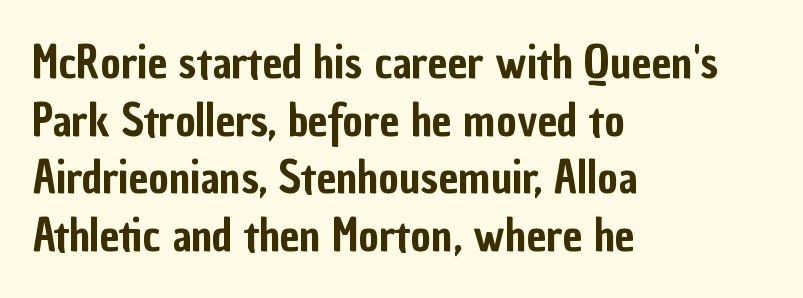
Q: Is the text italic (slanted)? A: No, it is upright.
Q: Is the typeface a serif or a sans-serif typeface? A: Sans-serif.
Q: Is the text underlined? A: No.
Q: How is the paragraph aligned? A: Left-aligned.
Q: Is the spacing between letters normal or unusually wide? A: Normal.
Q: Is the spacing between lines tight, normal or loose? A: Normal.
Q: Width (condensed, normal, or wide)? A: Condensed.
Q: Stroke contrast? A: Low.
Q: x-height? A: Medium.
Q: Monospaced? A: No.
